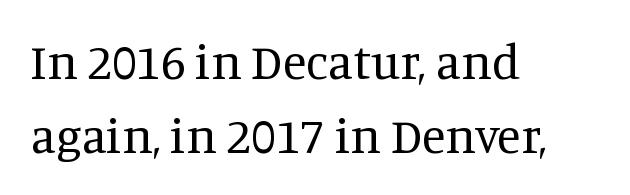
Old-style or modern, the face here clearly has serifs. You could not count columns in this text — the font is proportionally spaced. Tall strokes in this sample are plumb rather than angled. Has an underline been added? It has not.
